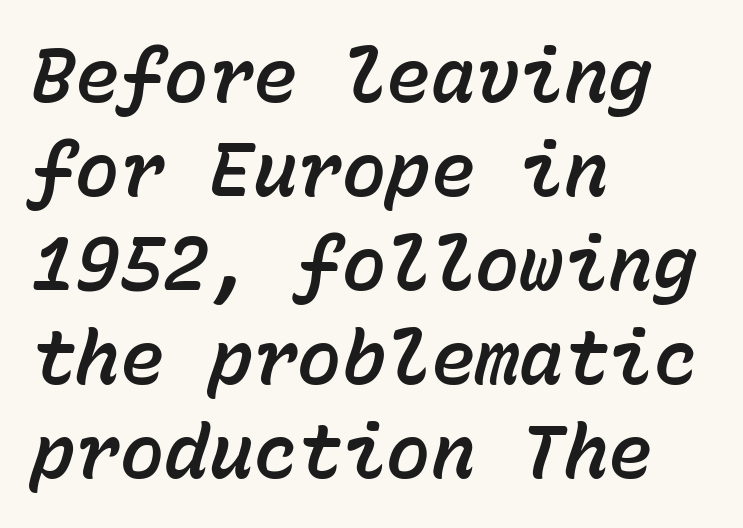
{"italic": "yes", "lean": "right", "slant_degrees": 15, "width": "normal", "stroke_contrast": "low", "x_height": "medium", "monospaced": "yes", "underline": "no", "align": "left", "line_spacing": "normal", "line_spacing_ratio": 1.27, "letter_spacing": "normal", "letter_spacing_em": 0.0, "glyph_px": 74}
